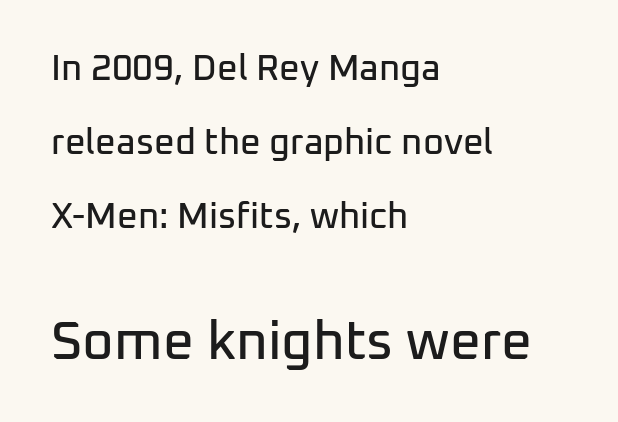
Q: Is the text italic (slanted)? A: No, it is upright.
Q: Is the typeface a serif or a sans-serif typeface? A: Sans-serif.
Q: Is the text underlined? A: No.
Q: How is the paragraph aligned? A: Left-aligned.
Q: Is the spacing between letters normal or unusually wide? A: Normal.
Q: Is the spacing between lines tight, normal or loose? A: Loose.
Q: Which block of text is set in a larger size, the first (top) or the second (bottom)? A: The second (bottom) one.
Q: Width (condensed, normal, or wide)? A: Normal.
Q: Stroke contrast? A: Low.
Q: x-height? A: Medium.
Q: Monospaced? A: No.
